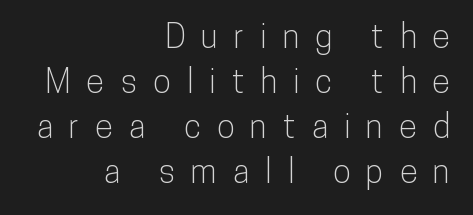
Is this a fixed-width face? No — the glyphs have proportional, varying widths. Rows of type keep a routine distance in the vertical direction. Each word looks stretched out because of the extra space between its letters. If you drew a line through each stem, it would be perfectly vertical.
